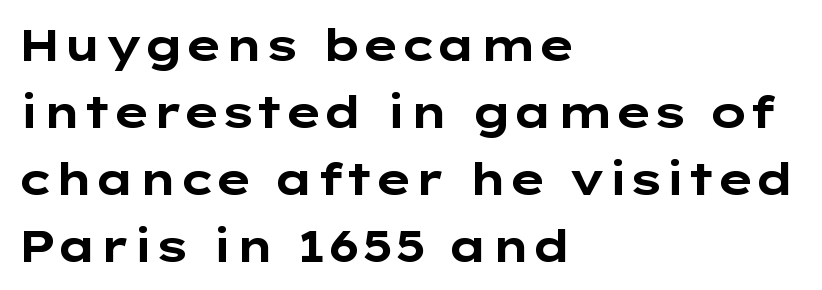
Q: Is the text bold? A: Yes.
Q: Is the text italic (slanted)? A: No, it is upright.
Q: Is the typeface a serif or a sans-serif typeface? A: Sans-serif.
Q: Is the text underlined? A: No.
Q: How is the paragraph aligned? A: Left-aligned.
Q: Is the spacing between letters normal or unusually wide? A: Normal.
Q: Is the spacing between lines tight, normal or loose? A: Normal.
Q: Width (condensed, normal, or wide)? A: Wide.
Q: Stroke contrast? A: Low.
Q: x-height? A: Medium.
Q: Monospaced? A: No.
